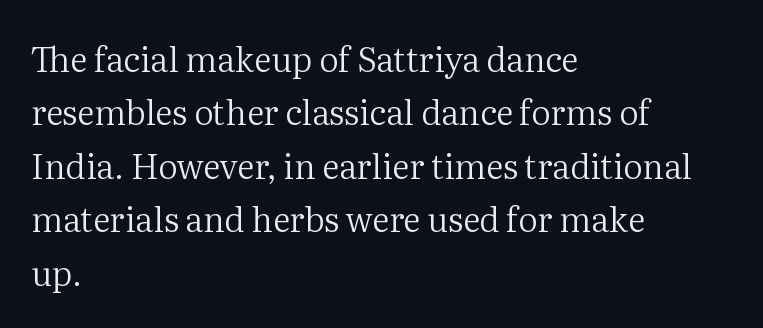
{"serif": "yes", "italic": "no", "bold": "no", "weight": "regular", "width": "normal", "stroke_contrast": "medium", "x_height": "medium", "monospaced": "no", "underline": "no", "align": "left", "line_spacing": "normal", "line_spacing_ratio": 1.57, "letter_spacing": "normal", "letter_spacing_em": 0.0, "glyph_px": 34}
